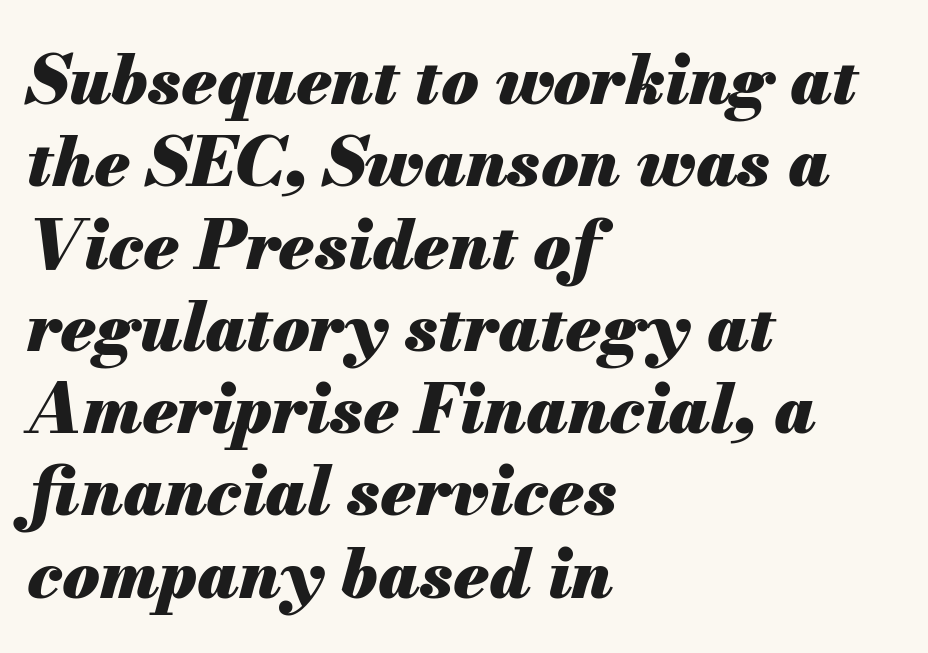
Q: Is the text bold? A: Yes.
Q: Is the text italic (slanted)? A: Yes, it leans right by about 13 degrees.
Q: Is the text underlined? A: No.
Q: How is the paragraph aligned? A: Left-aligned.
Q: Is the spacing between letters normal or unusually wide? A: Normal.
Q: Width (condensed, normal, or wide)? A: Normal.
Q: Stroke contrast? A: Medium.
Q: x-height? A: Small.
Q: Monospaced? A: No.
